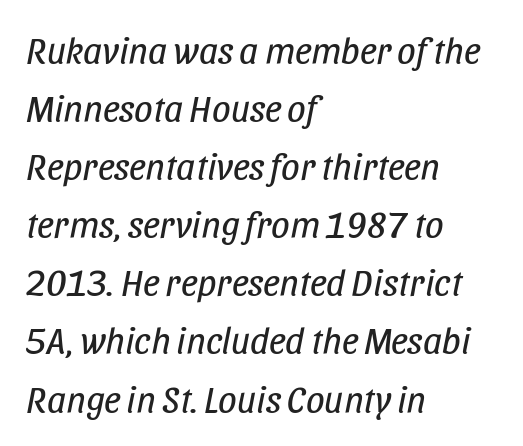
The image shows 37 px regular-weight, condensed type, italic (leaning right); set left-aligned, normal line spacing (1.57x), normal letter spacing, not underlined; low stroke contrast and a large x-height.
